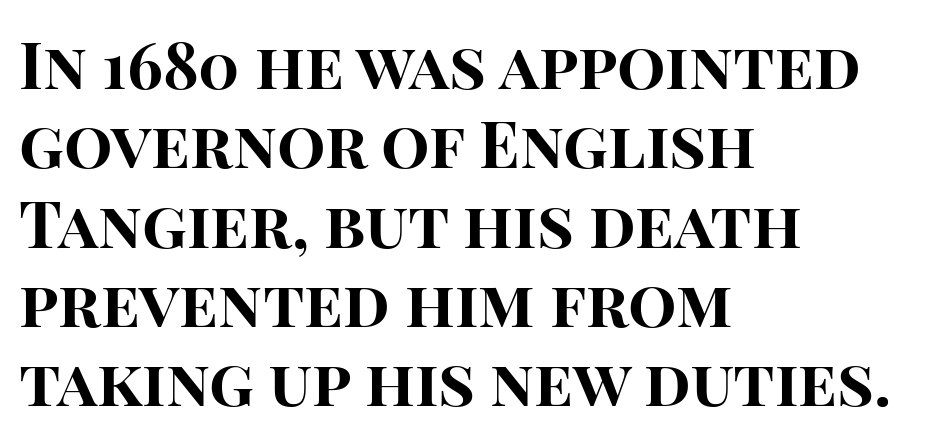
{"serif": "no", "italic": "no", "bold": "yes", "weight": "bold", "width": "normal", "stroke_contrast": "high", "x_height": "large", "monospaced": "no", "underline": "no", "align": "left", "line_spacing_ratio": 1.24, "letter_spacing": "normal", "letter_spacing_em": 0.0, "glyph_px": 64}
